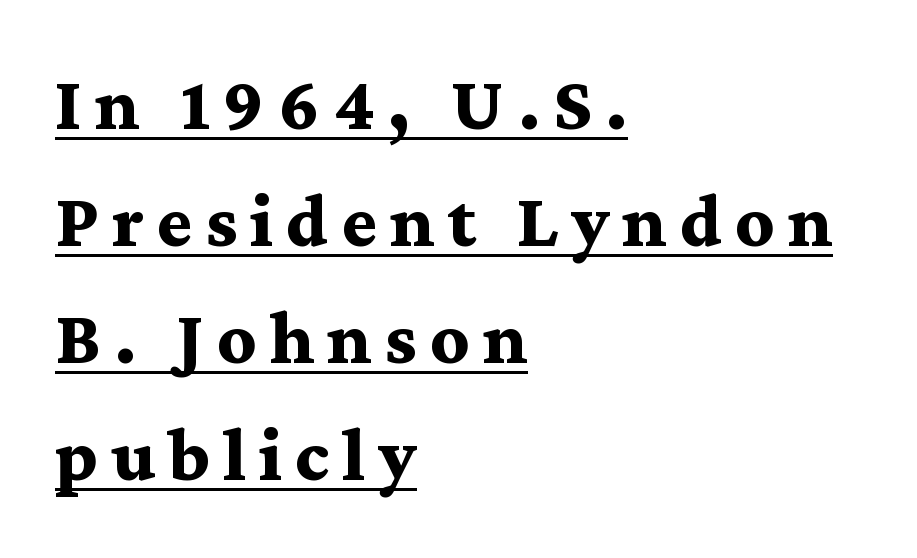
Q: Is the text bold? A: Yes.
Q: Is the text italic (slanted)? A: No, it is upright.
Q: Is the typeface a serif or a sans-serif typeface? A: Serif.
Q: Is the text underlined? A: Yes.
Q: How is the paragraph aligned? A: Left-aligned.
Q: Is the spacing between lines tight, normal or loose? A: Normal.
Q: Width (condensed, normal, or wide)? A: Wide.
Q: Stroke contrast? A: Medium.
Q: x-height? A: Medium.
Q: Monospaced? A: No.
